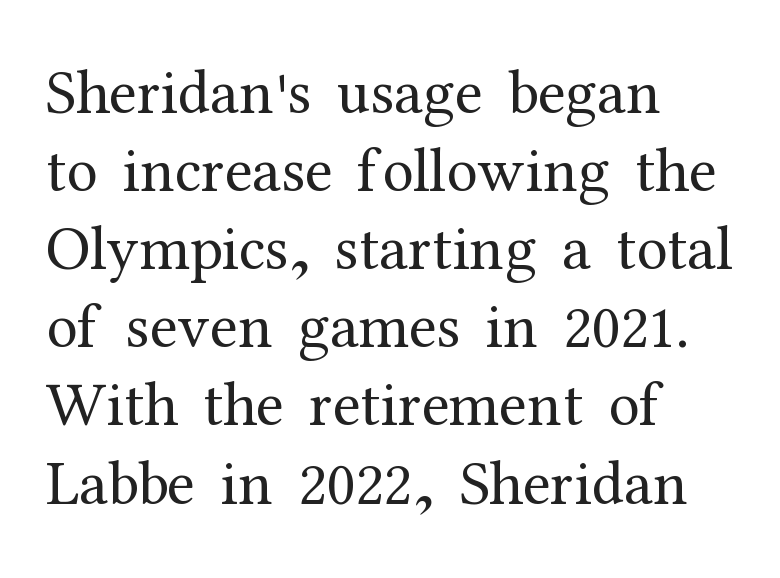
The strip under each line holds only bare page. What stands out about the letter spacing? Nothing — it is the standard amount. Letters have the restrained weight of plain body copy at most. Where is the straight margin? On the left.
